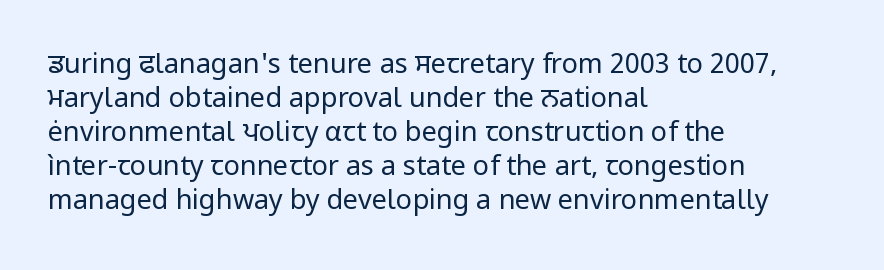
Q: Is the text bold? A: No.
Q: Is the text italic (slanted)? A: No, it is upright.
Q: Is the text underlined? A: No.
Q: How is the paragraph aligned? A: Left-aligned.
Q: Is the spacing between letters normal or unusually wide? A: Normal.
Q: Is the spacing between lines tight, normal or loose? A: Normal.
